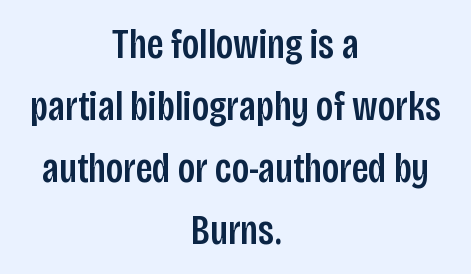
The image shows 43 px condensed sans-serif type, upright; set centered, normal line spacing (1.44x), normal letter spacing, not underlined; low stroke contrast and a large x-height.
